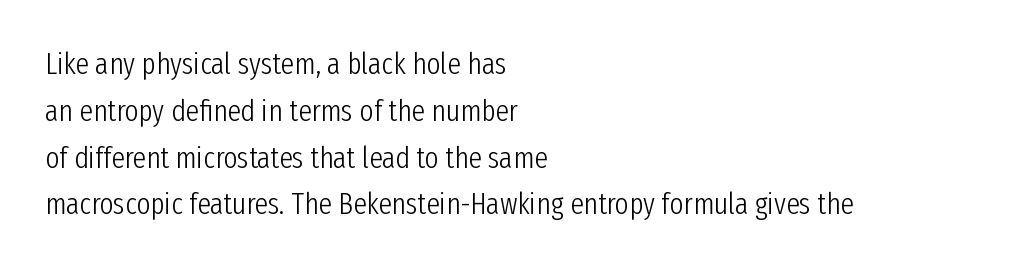
{"serif": "no", "italic": "no", "bold": "no", "weight": "light", "width": "condensed", "stroke_contrast": "low", "x_height": "medium", "monospaced": "no", "underline": "no", "align": "left", "line_spacing": "normal", "line_spacing_ratio": 1.56, "letter_spacing": "normal", "letter_spacing_em": 0.0, "glyph_px": 30}
